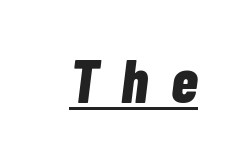
{"italic": "yes", "lean": "right", "slant_degrees": 7, "bold": "yes", "weight": "bold", "width": "condensed", "stroke_contrast": "low", "x_height": "medium", "monospaced": "no", "underline": "yes", "letter_spacing": "wide", "letter_spacing_em": 0.37, "glyph_px": 61}
